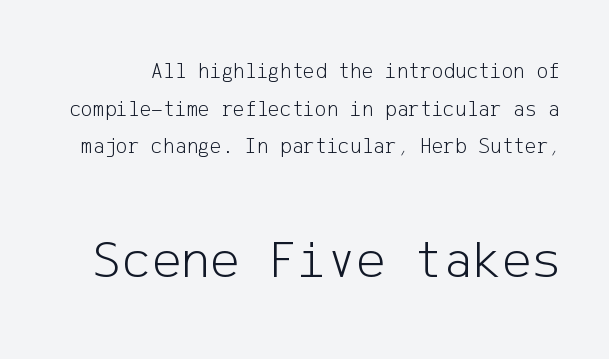
{"serif": "no", "italic": "no", "bold": "no", "weight": "light", "width": "normal", "stroke_contrast": "low", "x_height": "medium", "underline": "no", "line_spacing_ratio": 1.71, "letter_spacing": "normal", "letter_spacing_em": 0.0, "larger_block": "second", "size_ratio": 2.5, "glyph_px": 55}
